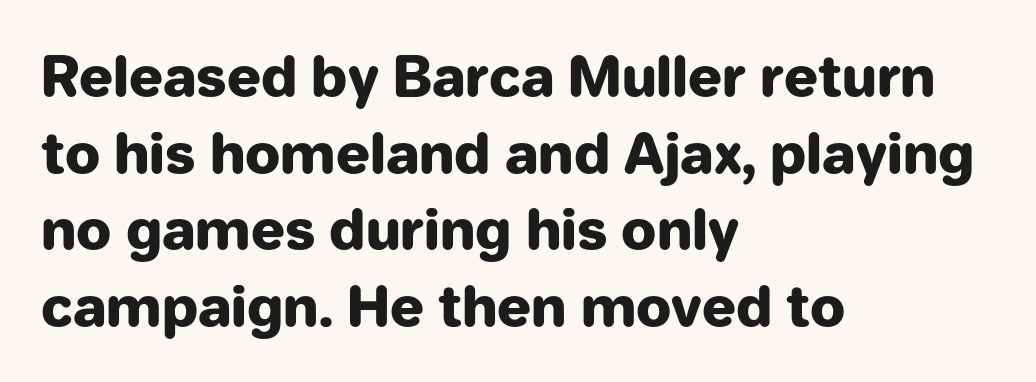
The image shows 56 px heavy sans-serif type, upright; set left-aligned, normal line spacing (1.37x), normal letter spacing, not underlined; low stroke contrast and a medium x-height.
